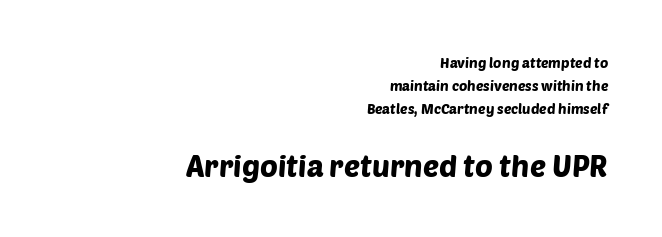
The image shows 30 px sans-serif type; set right-aligned, normal line spacing (1.64x), normal letter spacing, not underlined; the second (bottom) block is 2.14x larger; low stroke contrast and a large x-height.
